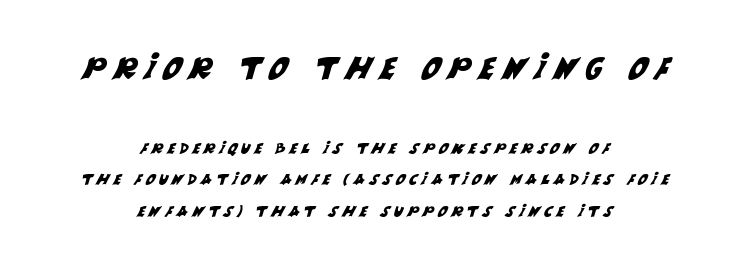
The image shows 30 px sans-serif type; set centered, loose line spacing (2.12x), unusually wide letter spacing (+0.27 em), not underlined; the first (top) block is 2.0x larger; medium stroke contrast and a large x-height.
